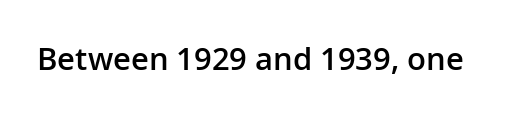
{"serif": "no", "italic": "no", "bold": "semi", "weight": "semibold", "width": "normal", "stroke_contrast": "low", "x_height": "medium", "monospaced": "no", "underline": "no", "letter_spacing": "normal", "letter_spacing_em": 0.0, "glyph_px": 31}
